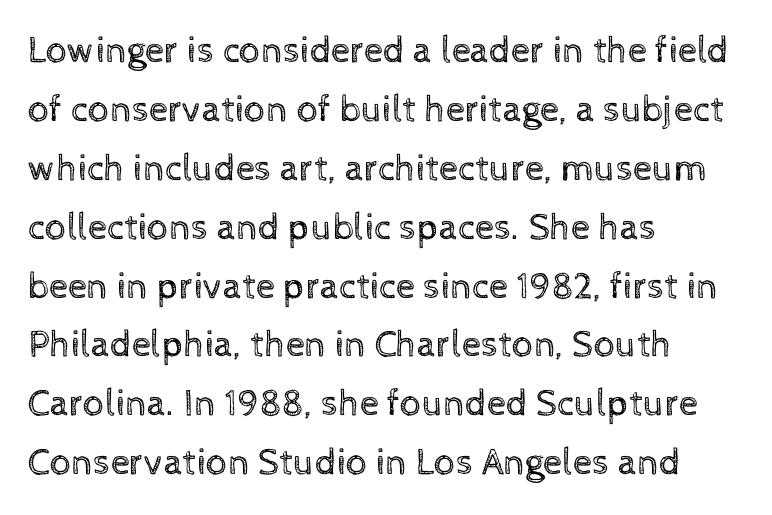
Q: Is the text bold? A: No.
Q: Is the text italic (slanted)? A: No, it is upright.
Q: Is the text underlined? A: No.
Q: How is the paragraph aligned? A: Left-aligned.
Q: Is the spacing between letters normal or unusually wide? A: Normal.
Q: Is the spacing between lines tight, normal or loose? A: Normal.
Q: Width (condensed, normal, or wide)? A: Normal.
Q: x-height? A: Medium.
Q: Monospaced? A: No.
